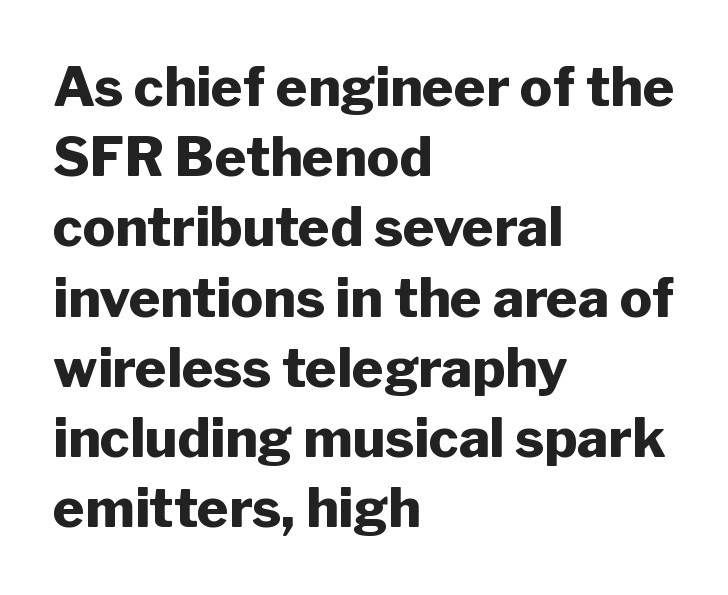
The image shows 54 px heavy sans-serif type, upright; set left-aligned, normal line spacing (1.3x), normal letter spacing, not underlined; low stroke contrast and a medium x-height.
